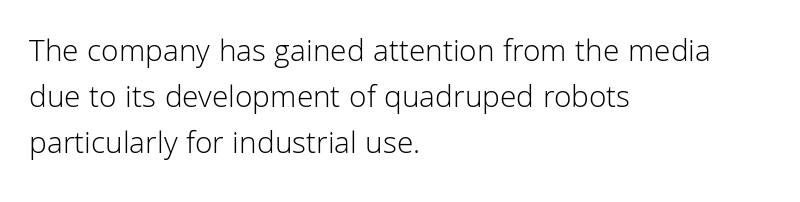
{"serif": "no", "italic": "no", "bold": "no", "weight": "light", "width": "normal", "stroke_contrast": "low", "x_height": "medium", "monospaced": "no", "underline": "no", "align": "left", "line_spacing": "normal", "line_spacing_ratio": 1.43, "letter_spacing": "normal", "letter_spacing_em": 0.0, "glyph_px": 32}
